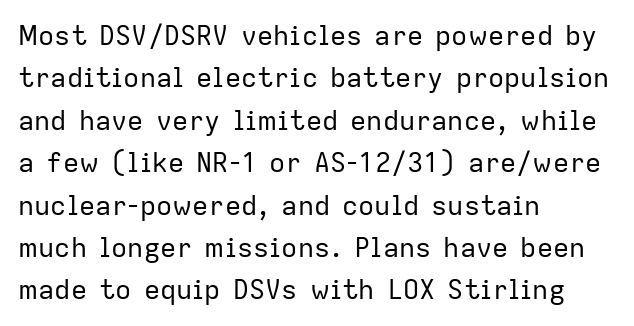
{"italic": "no", "bold": "no", "underline": "no", "align": "left", "line_spacing": "normal", "line_spacing_ratio": 1.57, "letter_spacing": "normal", "letter_spacing_em": 0.0, "glyph_px": 27}
